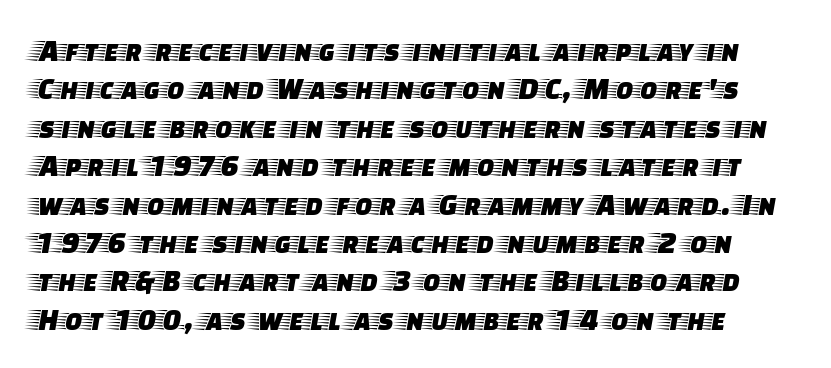
The image shows 32 px wide serif type; set line spacing 1.2x, normal letter spacing, not underlined; low stroke contrast and a large x-height.
